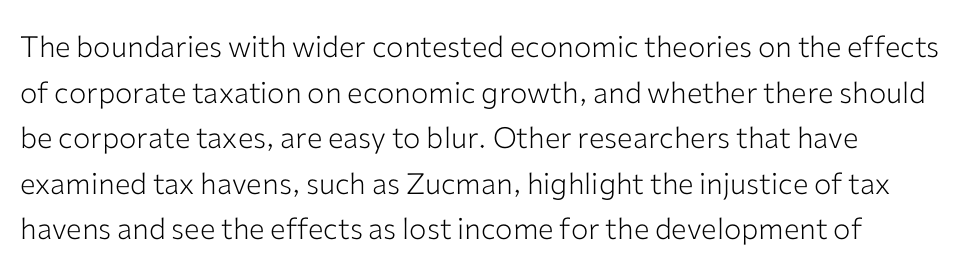
{"serif": "no", "italic": "no", "bold": "no", "weight": "light", "width": "normal", "stroke_contrast": "low", "x_height": "medium", "monospaced": "no", "underline": "no", "line_spacing": "normal", "line_spacing_ratio": 1.57, "letter_spacing": "normal", "letter_spacing_em": 0.0, "glyph_px": 29}
